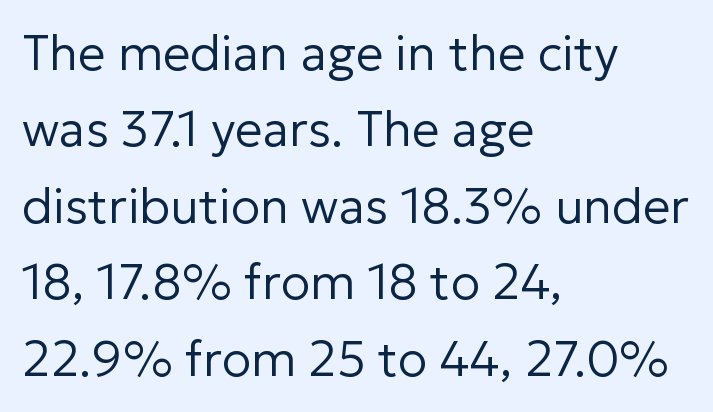
Vertical spacing — default. Weight: not bold — regular or lighter. Words appear dense and cohesive because spacing is normal. These lines are set flush left with a ragged right edge. The words here are not underlined.
